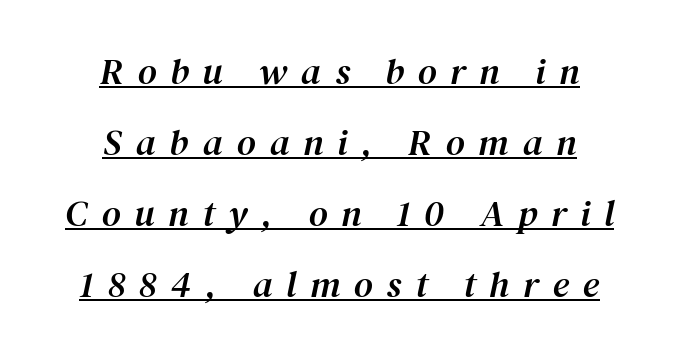
Layout note: lines centered. The horizontal fit of the characters is loose and conspicuously gappy. Character widths vary here, with narrow letters taking less room than wide ones. The whole block is typeset with a tilt.
